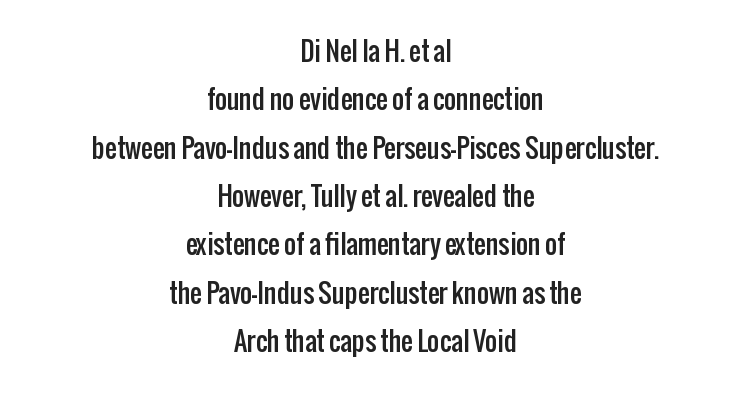
The image shows 26 px text type, upright; set centered, line spacing 1.86x, normal letter spacing, not underlined.
